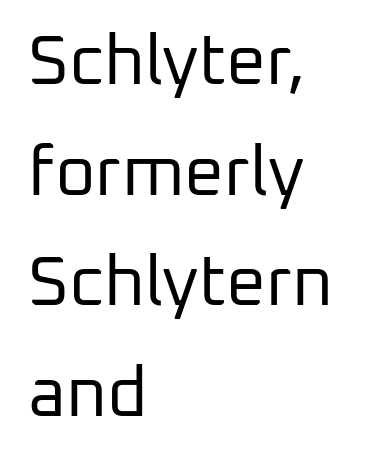
Q: Is the text bold? A: No.
Q: Is the text italic (slanted)? A: No, it is upright.
Q: Is the typeface a serif or a sans-serif typeface? A: Sans-serif.
Q: Is the text underlined? A: No.
Q: How is the paragraph aligned? A: Left-aligned.
Q: Is the spacing between letters normal or unusually wide? A: Normal.
Q: Is the spacing between lines tight, normal or loose? A: Normal.
Q: Width (condensed, normal, or wide)? A: Normal.
Q: Stroke contrast? A: Low.
Q: x-height? A: Medium.
Q: Monospaced? A: No.
